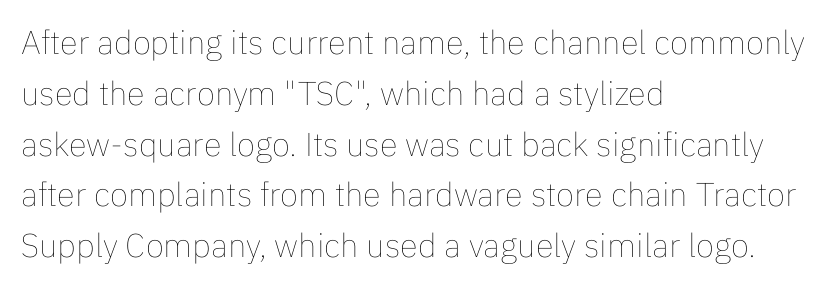
Each row of text sits above clean, open space. You could not count columns in this text — the font is proportionally spaced. The ragged edge is on the right, which tells us the setting is flush left. Quick note: not italic, upright. In terms of leading, this rendering sits right in the middle. Words appear dense and cohesive because spacing is normal.
